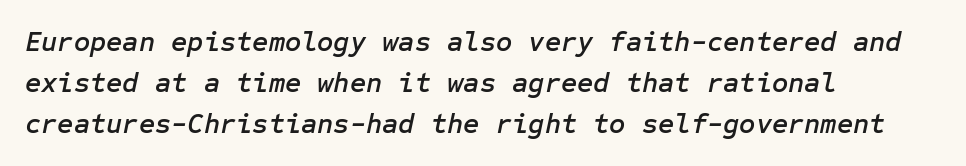
{"italic": "yes", "lean": "right", "slant_degrees": 12, "width": "normal", "stroke_contrast": "low", "x_height": "medium", "underline": "no", "align": "left", "line_spacing": "normal", "line_spacing_ratio": 1.46, "letter_spacing": "normal", "letter_spacing_em": 0.0, "glyph_px": 28}
